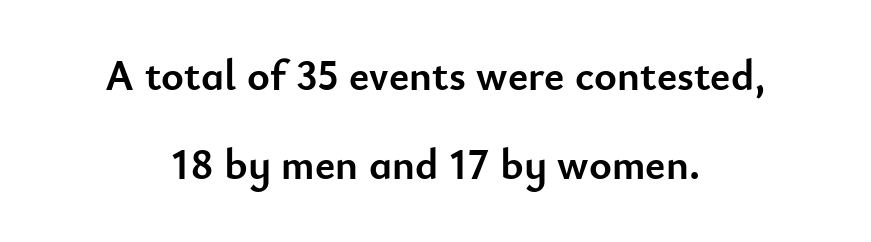
{"serif": "no", "italic": "no", "bold": "yes", "weight": "semibold", "width": "normal", "stroke_contrast": "low", "x_height": "small", "monospaced": "no", "underline": "no", "align": "center", "line_spacing": "loose", "line_spacing_ratio": 2.06, "letter_spacing": "normal", "letter_spacing_em": 0.0, "glyph_px": 43}
